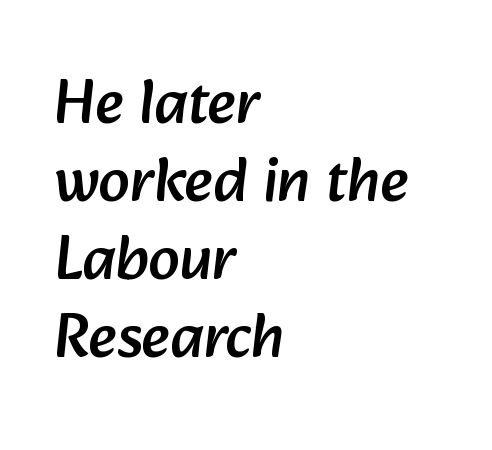
Q: Is the typeface a serif or a sans-serif typeface? A: Sans-serif.
Q: Is the text underlined? A: No.
Q: How is the paragraph aligned? A: Left-aligned.
Q: Is the spacing between letters normal or unusually wide? A: Normal.
Q: Width (condensed, normal, or wide)? A: Normal.
Q: Stroke contrast? A: Low.
Q: x-height? A: Medium.
Q: Monospaced? A: No.
